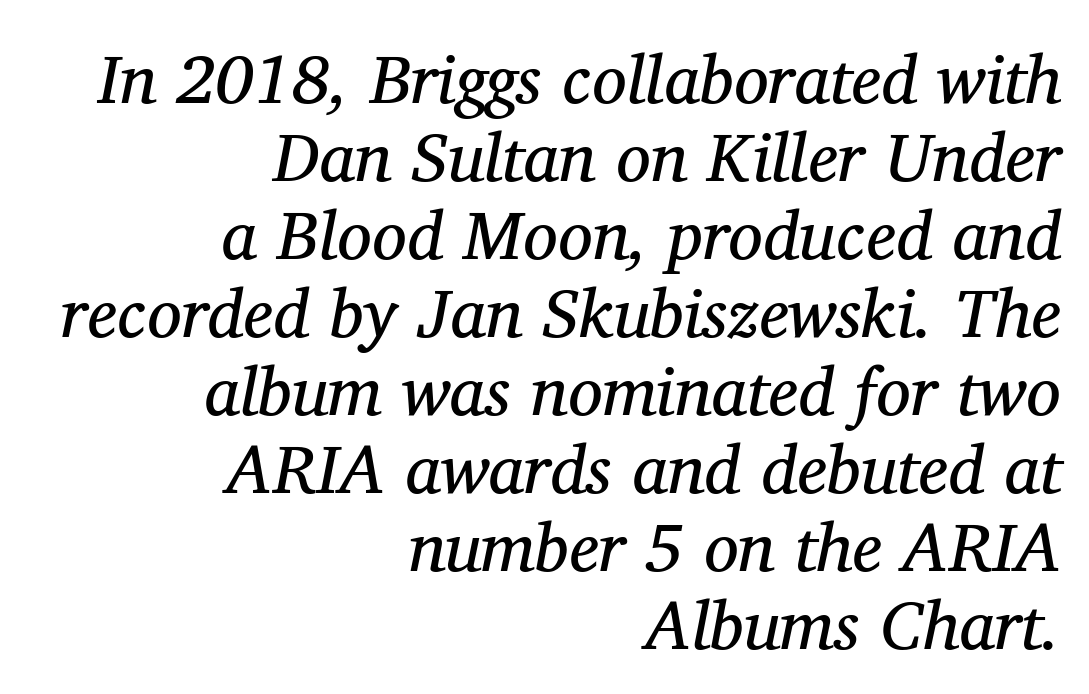
Q: Is the text bold? A: No.
Q: Is the text italic (slanted)? A: Yes, it leans right by about 11 degrees.
Q: Is the typeface a serif or a sans-serif typeface? A: Serif.
Q: Is the text underlined? A: No.
Q: How is the paragraph aligned? A: Right-aligned.
Q: Is the spacing between letters normal or unusually wide? A: Normal.
Q: Is the spacing between lines tight, normal or loose? A: Tight.
Q: Width (condensed, normal, or wide)? A: Normal.
Q: Stroke contrast? A: Medium.
Q: x-height? A: Medium.
Q: Monospaced? A: No.
